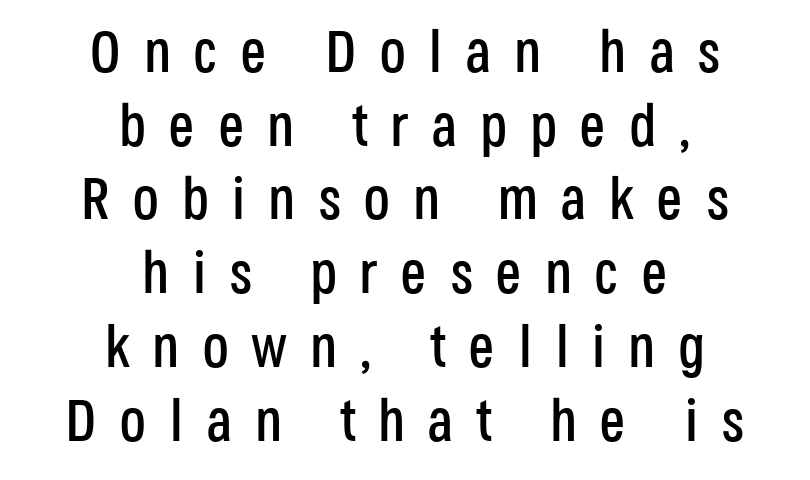
{"serif": "no", "italic": "no", "width": "condensed", "stroke_contrast": "low", "x_height": "large", "monospaced": "no", "underline": "no", "align": "center", "line_spacing": "normal", "line_spacing_ratio": 1.25, "letter_spacing": "wide", "letter_spacing_em": 0.38, "glyph_px": 59}
